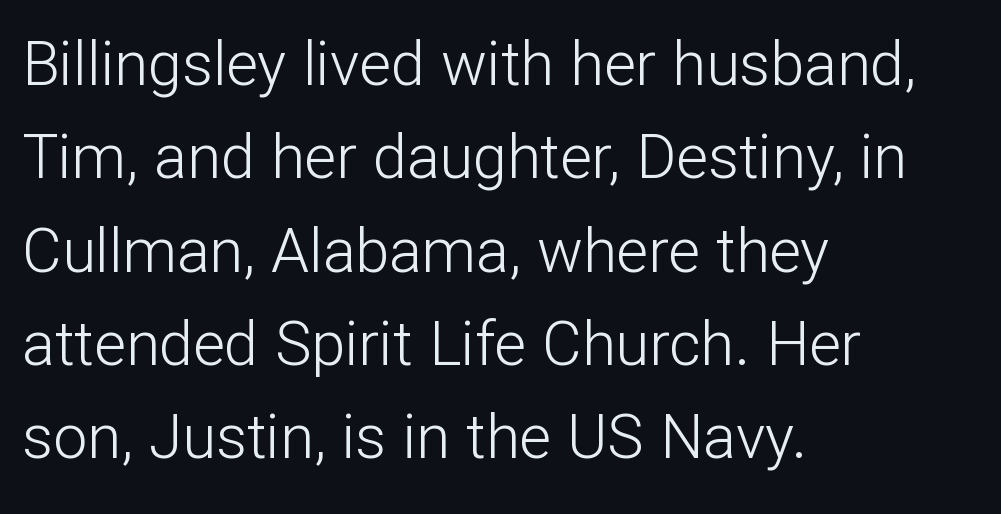
{"serif": "no", "italic": "no", "bold": "no", "weight": "light", "width": "normal", "stroke_contrast": "low", "x_height": "medium", "monospaced": "no", "underline": "no", "align": "left", "line_spacing": "normal", "line_spacing_ratio": 1.53, "letter_spacing": "normal", "letter_spacing_em": 0.0, "glyph_px": 61}
